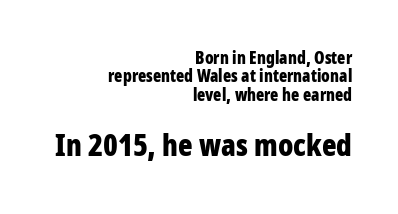
The image shows 30 px bold, condensed sans-serif type, upright; set right-aligned, tight line spacing (1.08x), normal letter spacing, not underlined; the second (bottom) block is 1.76x larger; low stroke contrast and a large x-height.
